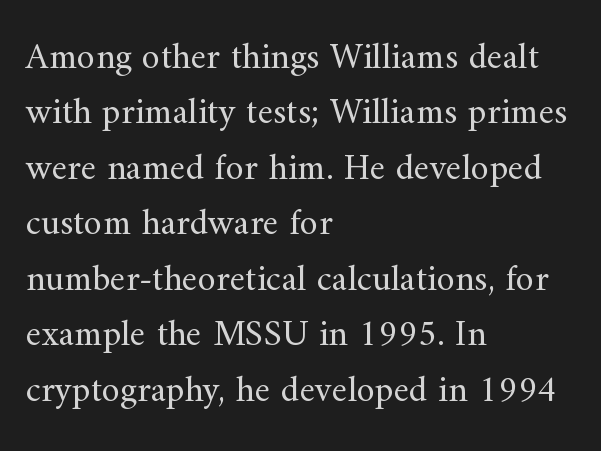
The image shows 37 px regular-weight serif type, upright; set left-aligned, normal line spacing (1.5x), normal letter spacing, not underlined; medium stroke contrast and a small x-height.
